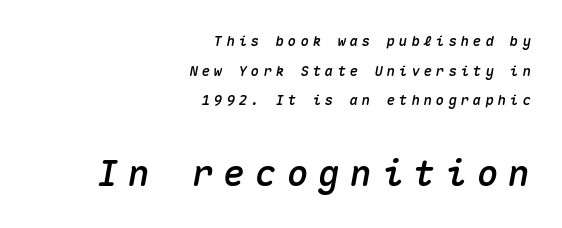
Spacing verdict: monospaced, one width for all characters. Successive baselines arrive slowly, with a big drop between each. In this sample the second text group is rendered at the bigger scale. Only glyphs here, with clear space below each row. Observe the lean: these are italic letterforms.
